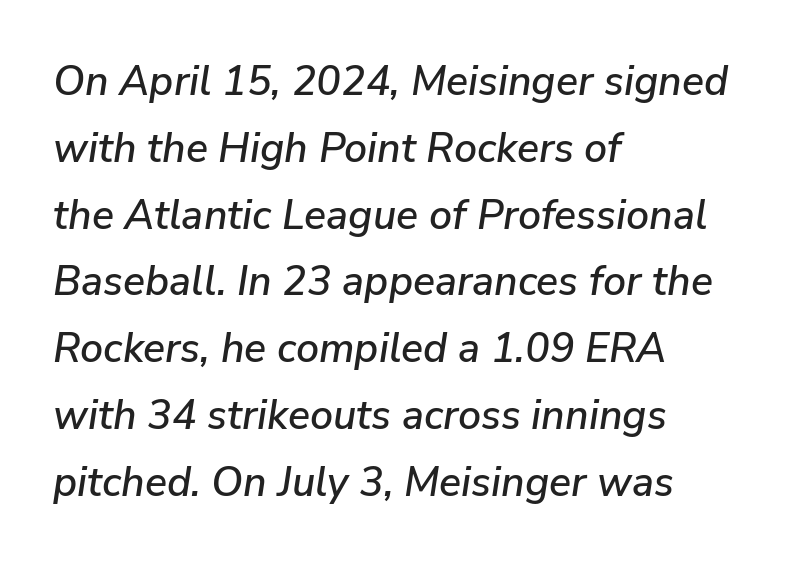
{"italic": "yes", "lean": "right", "slant_degrees": 9, "width": "normal", "stroke_contrast": "low", "x_height": "medium", "monospaced": "no", "underline": "no", "align": "left", "line_spacing": "normal", "line_spacing_ratio": 1.63, "letter_spacing": "normal", "letter_spacing_em": 0.0, "glyph_px": 41}
